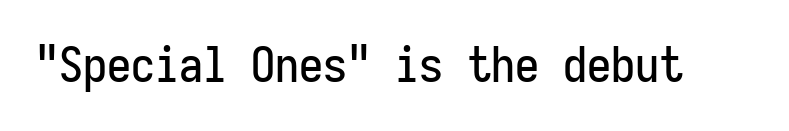
The image shows 48 px condensed sans-serif type, upright, monospaced; set normal letter spacing, not underlined; low stroke contrast and a medium x-height.
